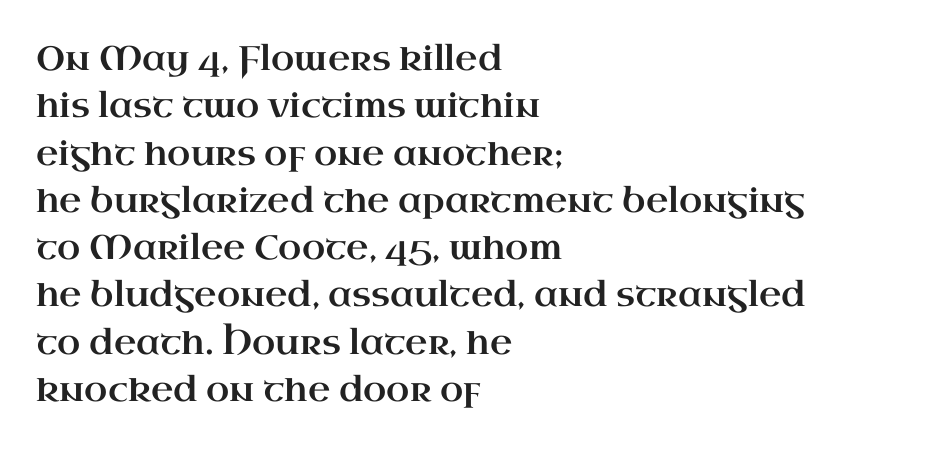
Q: Is the text italic (slanted)? A: No, it is upright.
Q: Is the typeface a serif or a sans-serif typeface? A: Serif.
Q: Is the text underlined? A: No.
Q: How is the paragraph aligned? A: Left-aligned.
Q: Is the spacing between letters normal or unusually wide? A: Normal.
Q: Is the spacing between lines tight, normal or loose? A: Normal.
Q: Width (condensed, normal, or wide)? A: Wide.
Q: Stroke contrast? A: High.
Q: x-height? A: Small.
Q: Monospaced? A: No.
